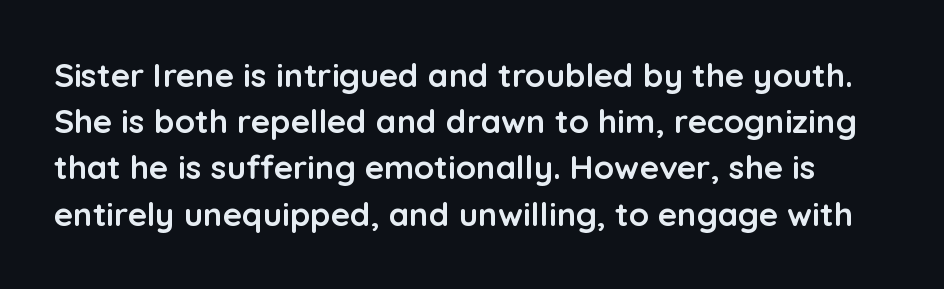
Q: Is the text bold? A: Yes.
Q: Is the text italic (slanted)? A: No, it is upright.
Q: Is the typeface a serif or a sans-serif typeface? A: Sans-serif.
Q: Is the text underlined? A: No.
Q: Is the spacing between letters normal or unusually wide? A: Normal.
Q: Is the spacing between lines tight, normal or loose? A: Normal.
Q: Width (condensed, normal, or wide)? A: Normal.
Q: Stroke contrast? A: Low.
Q: x-height? A: Medium.
Q: Monospaced? A: No.
